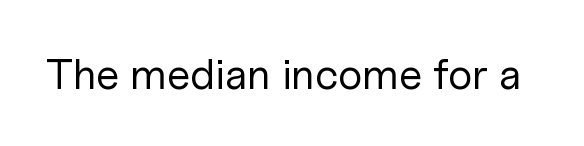
The image shows 43 px regular-weight sans-serif type, upright; set normal letter spacing, not underlined; low stroke contrast and a medium x-height.
